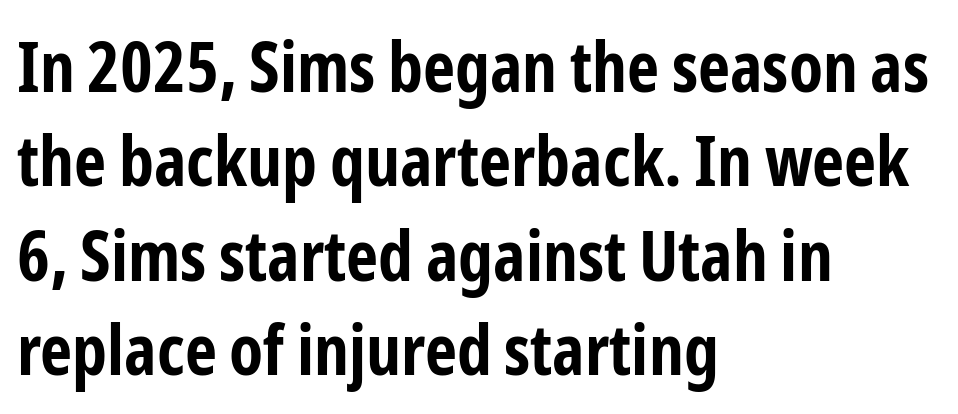
{"serif": "no", "italic": "no", "bold": "yes", "weight": "bold", "width": "condensed", "stroke_contrast": "low", "x_height": "medium", "monospaced": "no", "underline": "no", "align": "left", "line_spacing": "normal", "line_spacing_ratio": 1.35, "letter_spacing": "normal", "letter_spacing_em": 0.0, "glyph_px": 70}
